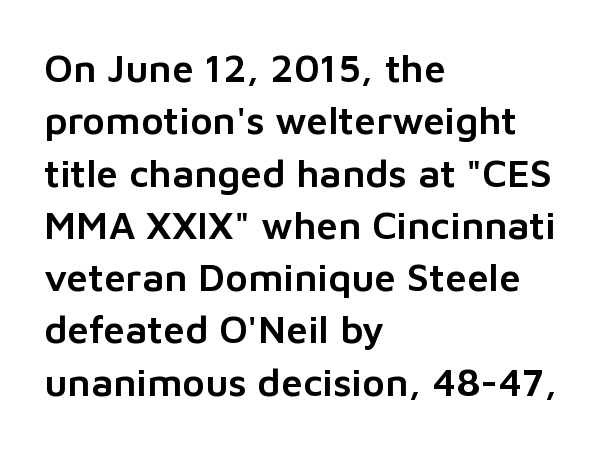
The letters stand upright; this is a roman face. Look at the tracking — it's just the regular setting, nothing added. Unmarked baselines from the first word to the last. The paragraph shown leans on its left margin.
